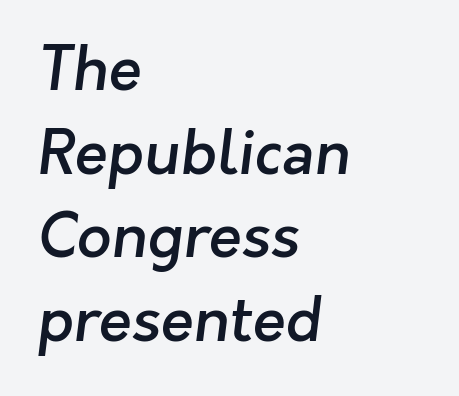
{"serif": "no", "bold": "semi", "weight": "semibold", "width": "normal", "stroke_contrast": "low", "x_height": "medium", "monospaced": "no", "underline": "no", "align": "left", "line_spacing": "normal", "line_spacing_ratio": 1.37, "letter_spacing": "normal", "letter_spacing_em": 0.0, "glyph_px": 61}
